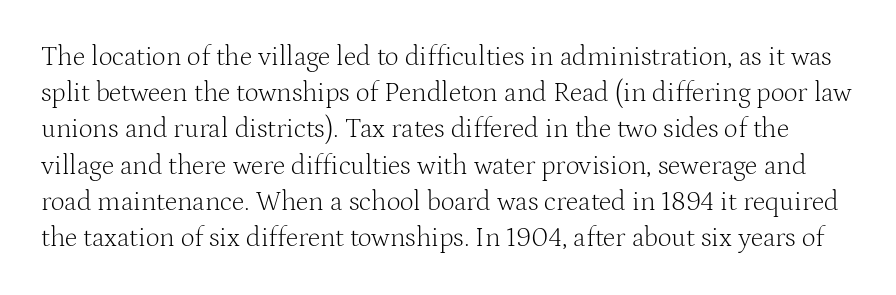
Q: Is the text bold? A: No.
Q: Is the text italic (slanted)? A: No, it is upright.
Q: Is the text underlined? A: No.
Q: Is the spacing between letters normal or unusually wide? A: Normal.
Q: Is the spacing between lines tight, normal or loose? A: Normal.
